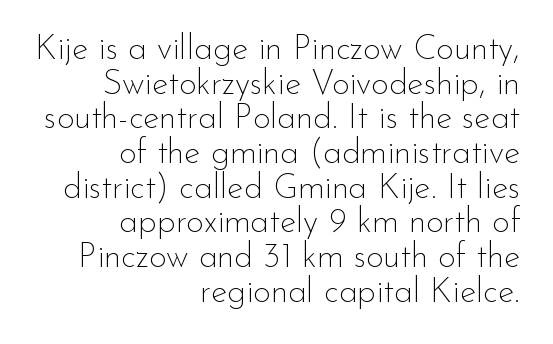
The image shows 34 px thin sans-serif type, upright; set right-aligned, tight line spacing (1.02x), normal letter spacing, not underlined; low stroke contrast and a small x-height.
